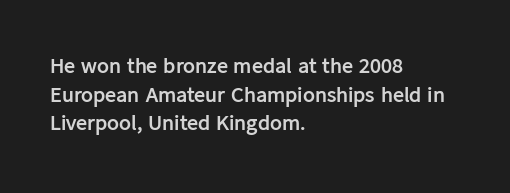
Teacher's note: observe the even left margin — that is flush-left alignment. You can tell it's not italic because the verticals are truly vertical. Words float on clear page, feet unadorned. The letterforms sit shoulder to shoulder at normal distance.
